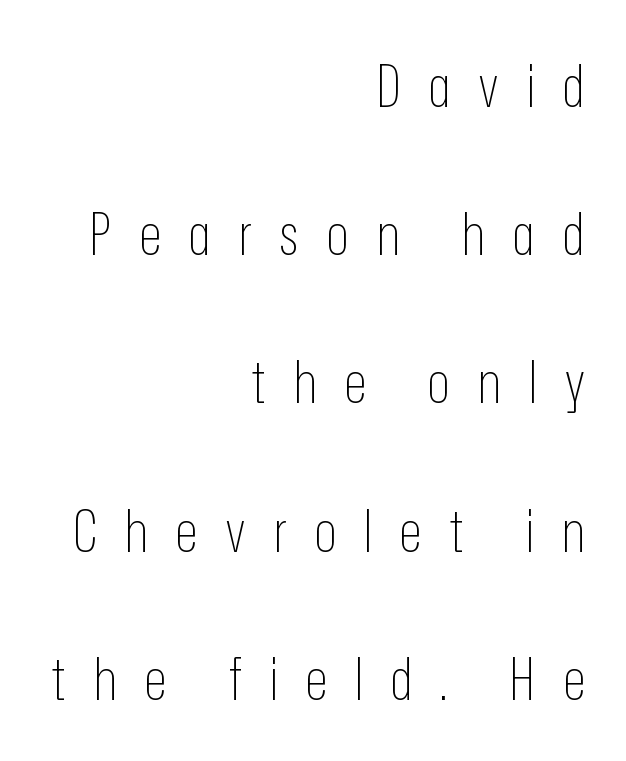
{"serif": "no", "italic": "no", "bold": "no", "weight": "thin", "width": "condensed", "stroke_contrast": "low", "x_height": "medium", "monospaced": "no", "underline": "no", "align": "right", "line_spacing": "loose", "line_spacing_ratio": 2.47, "letter_spacing": "wide", "letter_spacing_em": 0.45, "glyph_px": 60}
